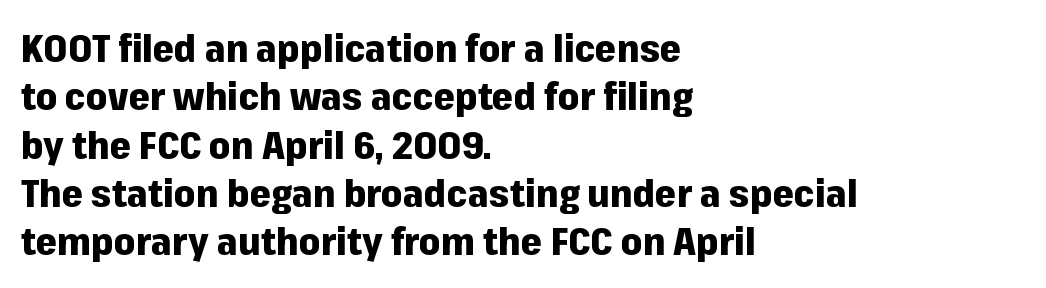
The axis of the letterforms is exactly vertical. You can tell from the bare stems that sans-serif type was used. Notice how thick the strokes are: this is what a full bold looks like. Is there much room between lines? A standard amount, neither cramped nor airy. The letterforms sit shoulder to shoulder at normal distance. A student would call this left alignment; a typographer would say flush left, rag right.
